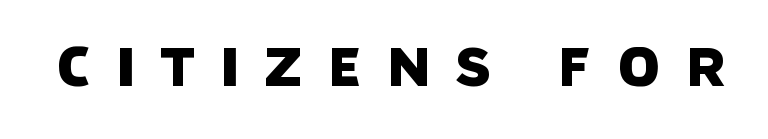
Q: Is the typeface a serif or a sans-serif typeface? A: Sans-serif.
Q: Is the text underlined? A: No.
Q: Is the spacing between letters normal or unusually wide? A: Unusually wide.
Q: Width (condensed, normal, or wide)? A: Normal.
Q: Stroke contrast? A: Low.
Q: x-height? A: Large.
Q: Monospaced? A: No.
